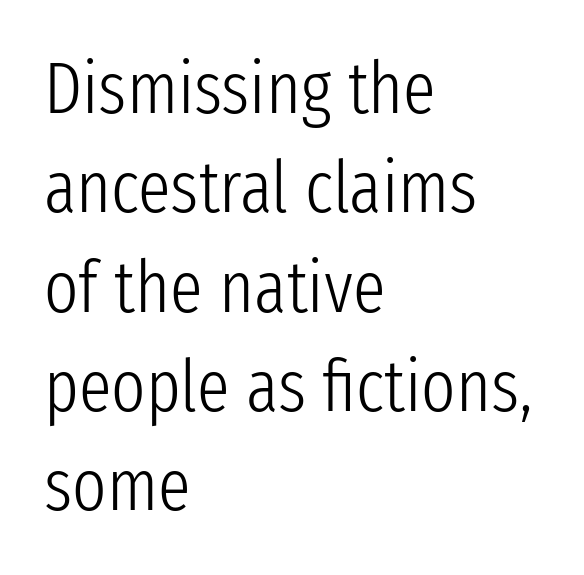
The image shows 73 px light, condensed sans-serif type, upright; set left-aligned, normal line spacing (1.36x), normal letter spacing, not underlined; low stroke contrast and a medium x-height.
